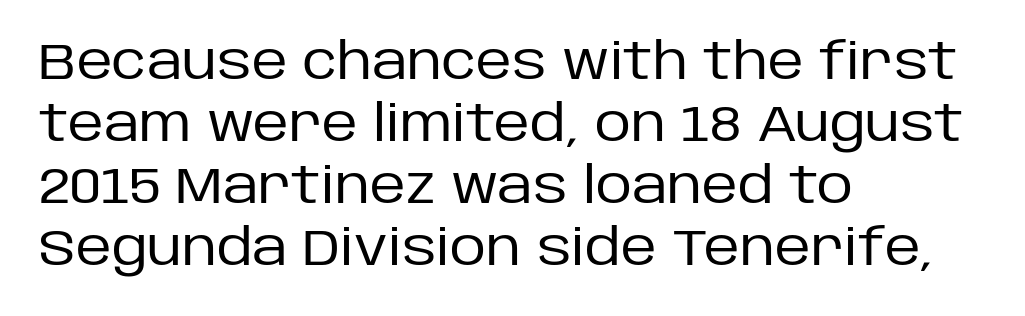
Q: Is the text bold? A: No.
Q: Is the text italic (slanted)? A: No, it is upright.
Q: Is the typeface a serif or a sans-serif typeface? A: Sans-serif.
Q: Is the text underlined? A: No.
Q: How is the paragraph aligned? A: Left-aligned.
Q: Is the spacing between letters normal or unusually wide? A: Normal.
Q: Width (condensed, normal, or wide)? A: Normal.
Q: Stroke contrast? A: Low.
Q: x-height? A: Large.
Q: Monospaced? A: No.
